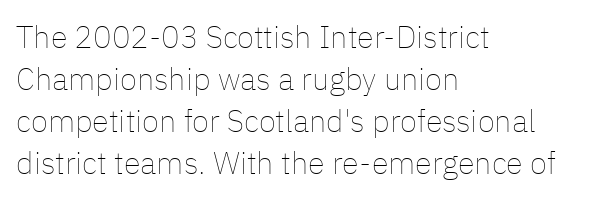
Heaviness? Minimal to ordinary, like unemphasized prose. A clean baseline with only descenders dipping below it. Think of a printed novel: that variable character pitch is what you see here. Tracking here is standard; glyphs follow each other at the usual distance. Nope, not italic — everything's standing straight.
